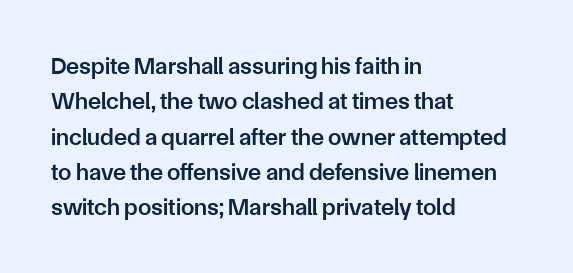
The image shows 24 px text type, upright; set left-aligned, normal line spacing (1.47x), normal letter spacing, not underlined.
